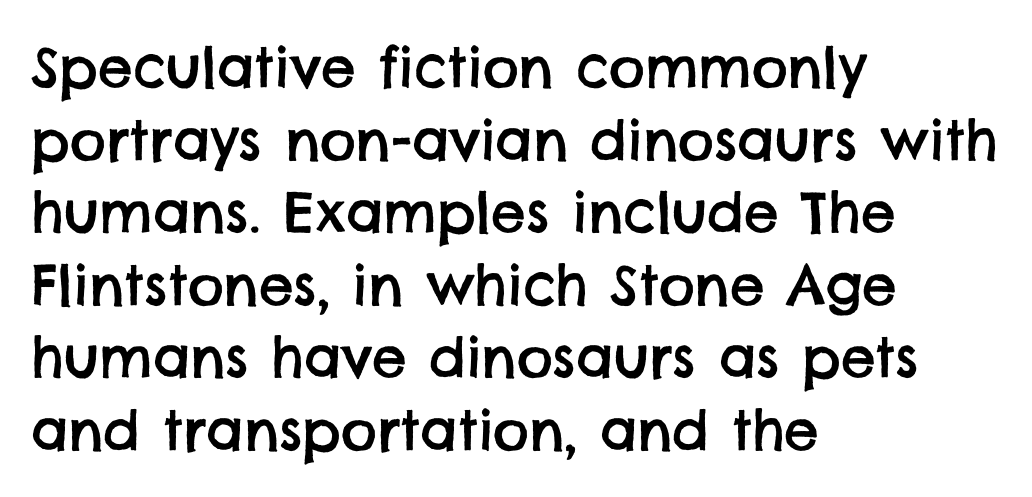
Just letters on the line, the space beneath them empty. Alignment: flush left. Vertical spacing — default. This is sans-serif lettering, the kind often seen on screens and signage. Honestly, the letter spacing is just normal — you wouldn't notice it. Looks like regular typesetting: each glyph gets only the width it needs.
